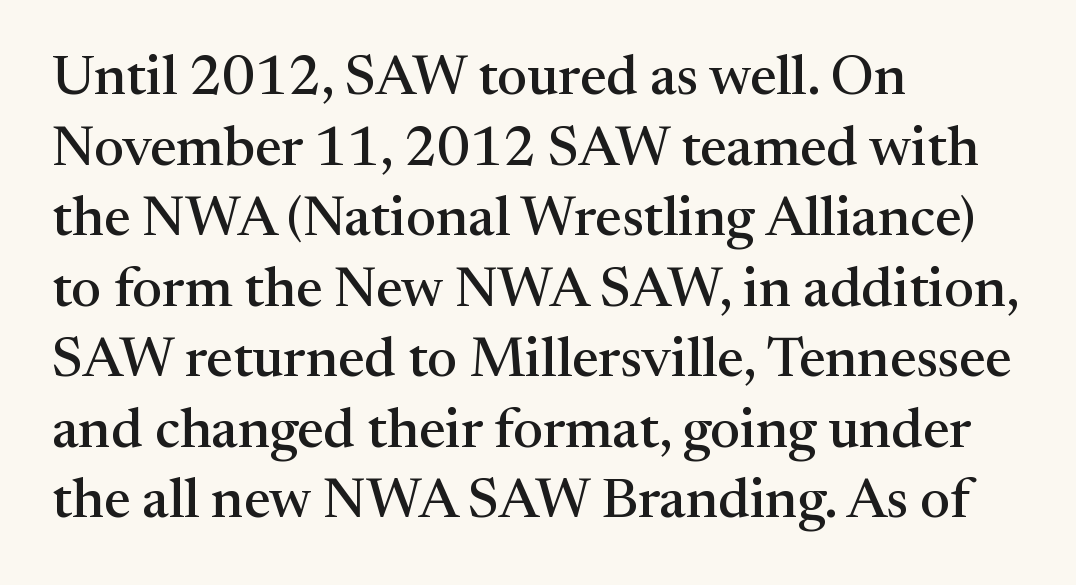
How would I describe the line gaps? Plain and ordinary. Honestly, the letter spacing is just normal — you wouldn't notice it. The gap between lines stays unmarked. The rendering anchors every line to the left-hand side.
